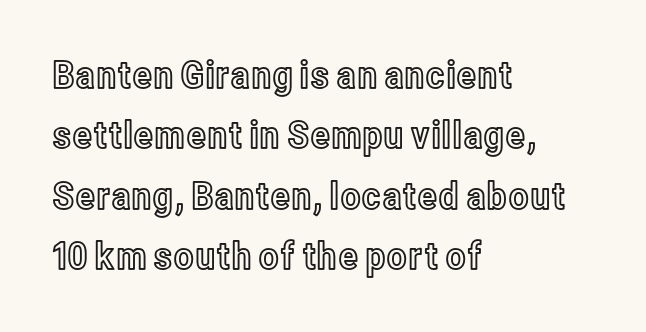
{"italic": "no", "width": "condensed", "x_height": "medium", "monospaced": "no", "underline": "no", "align": "left", "line_spacing": "normal", "line_spacing_ratio": 1.59, "letter_spacing": "normal", "letter_spacing_em": 0.0, "glyph_px": 38}
